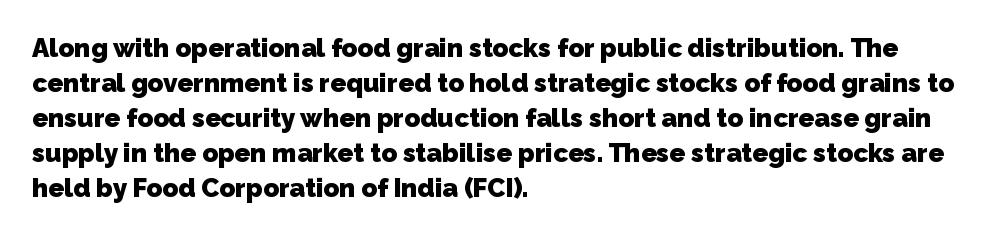
This rendering uses left alignment, leaving the right contour irregular. The passage shown stacks its lines at a standard gap. Unmarked baselines from the first word to the last. Is the letter spacing exaggerated? No — it looks like the ordinary default. As a designer I'd log this as weight 700, bold.
